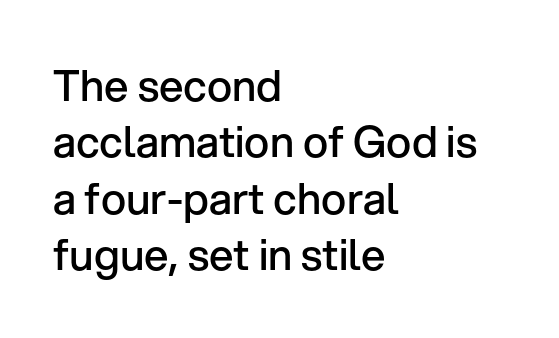
The passage is arranged the way most books set body copy — flush left. Bold? Not quite — semibold, heavier than regular but stopping short. Notice how descenders clear the ascenders below comfortably — that's standard leading. Posture: straight, roman, zero tilt.
